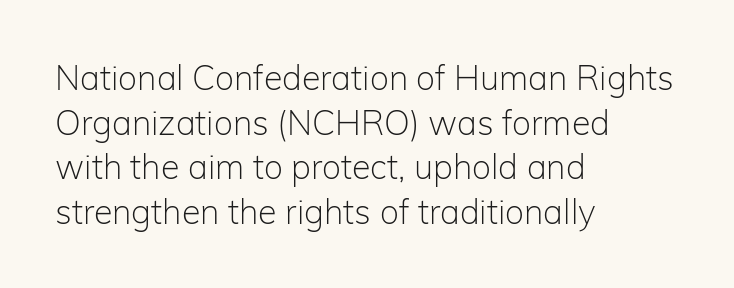
{"serif": "no", "italic": "no", "bold": "no", "weight": "light", "width": "normal", "stroke_contrast": "low", "x_height": "medium", "monospaced": "no", "underline": "no", "align": "left", "line_spacing": "normal", "line_spacing_ratio": 1.31, "letter_spacing": "normal", "letter_spacing_em": 0.0, "glyph_px": 34}
